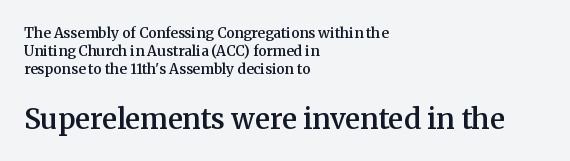
{"serif": "yes", "italic": "no", "bold": "semi", "weight": "semibold", "width": "normal", "stroke_contrast": "medium", "x_height": "medium", "monospaced": "no", "underline": "no", "align": "left", "line_spacing": "normal", "line_spacing_ratio": 1.29, "letter_spacing": "normal", "letter_spacing_em": 0.0, "larger_block": "second", "size_ratio": 2.0, "glyph_px": 28}
